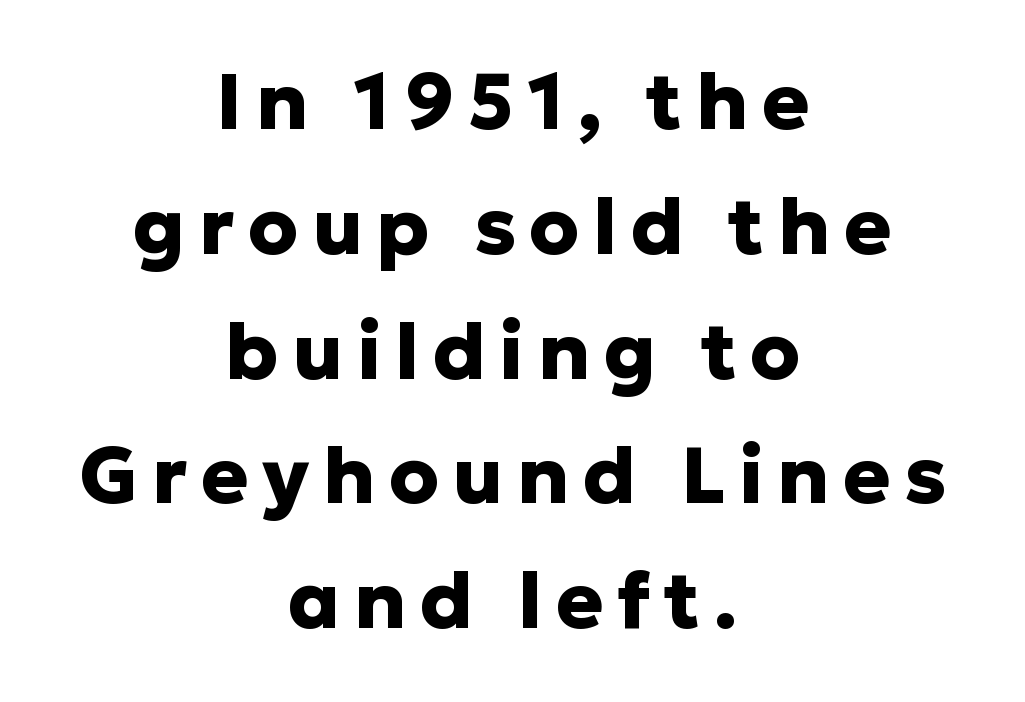
One glance says typical: line gaps are just what's usual. The font is running at its bold setting. Looks like regular typesetting: each glyph gets only the width it needs. Which margin do the lines hug? Neither — every line sits in the middle. This is the regular roman posture of the typeface. The letters carry no serifs — their stems end cleanly without finishing strokes.
